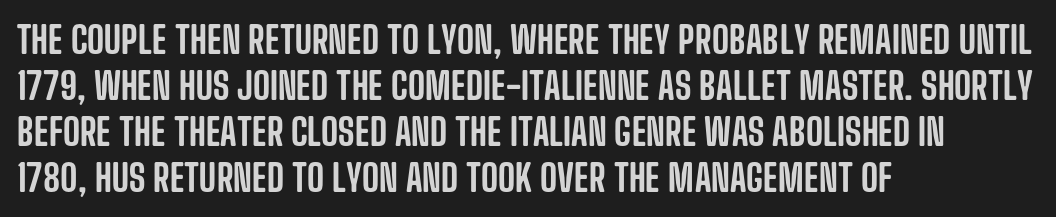
{"serif": "no", "italic": "no", "width": "condensed", "stroke_contrast": "low", "x_height": "large", "monospaced": "no", "underline": "no", "align": "left", "line_spacing_ratio": 1.24, "letter_spacing": "normal", "letter_spacing_em": 0.0, "glyph_px": 37}
